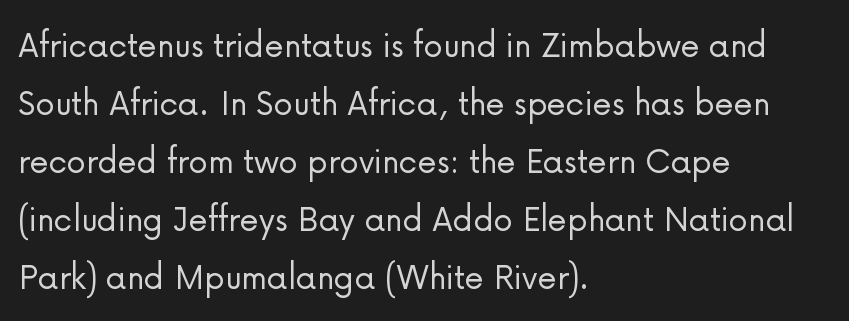
Q: Is the text bold? A: No.
Q: Is the text italic (slanted)? A: No, it is upright.
Q: Is the typeface a serif or a sans-serif typeface? A: Sans-serif.
Q: Is the text underlined? A: No.
Q: How is the paragraph aligned? A: Left-aligned.
Q: Is the spacing between letters normal or unusually wide? A: Normal.
Q: Is the spacing between lines tight, normal or loose? A: Normal.
Q: Width (condensed, normal, or wide)? A: Normal.
Q: Stroke contrast? A: Low.
Q: x-height? A: Medium.
Q: Monospaced? A: No.
